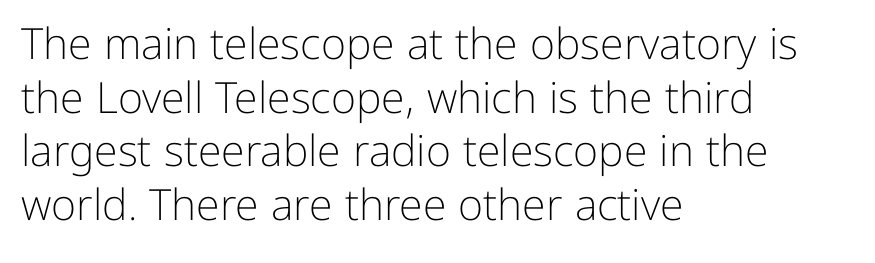
The image shows 43 px light sans-serif type, upright; set left-aligned, normal line spacing (1.25x), normal letter spacing, not underlined; low stroke contrast and a medium x-height.
